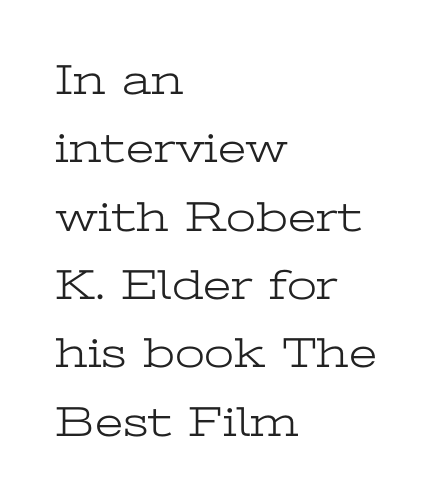
The image shows 43 px light, wide serif type, upright; set left-aligned, normal line spacing (1.59x), normal letter spacing, not underlined; low stroke contrast and a medium x-height.
